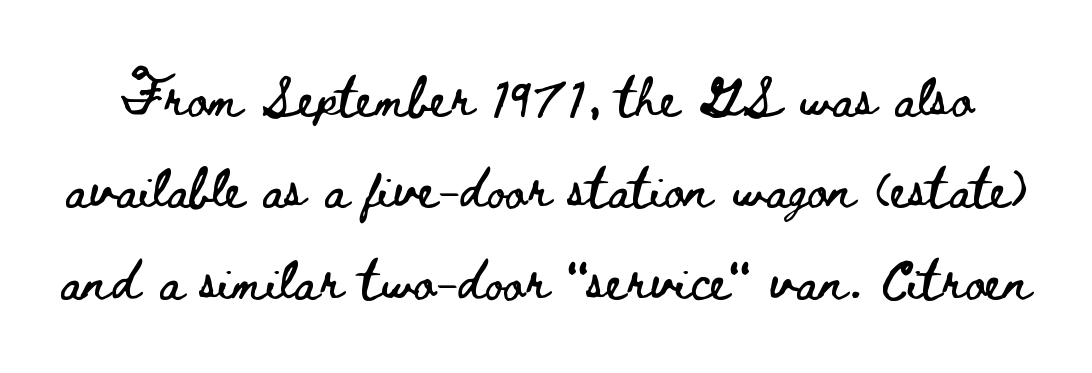
{"width": "wide", "stroke_contrast": "low", "x_height": "small", "monospaced": "no", "underline": "no", "line_spacing": "loose", "line_spacing_ratio": 2.34, "letter_spacing": "normal", "letter_spacing_em": 0.0, "glyph_px": 39}
